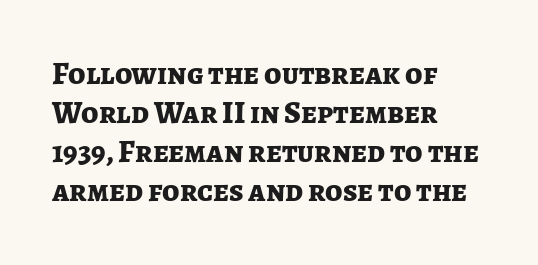
The image shows 31 px bold sans-serif type, upright; set left-aligned, normal line spacing (1.26x), normal letter spacing, not underlined; low stroke contrast and a medium x-height.
